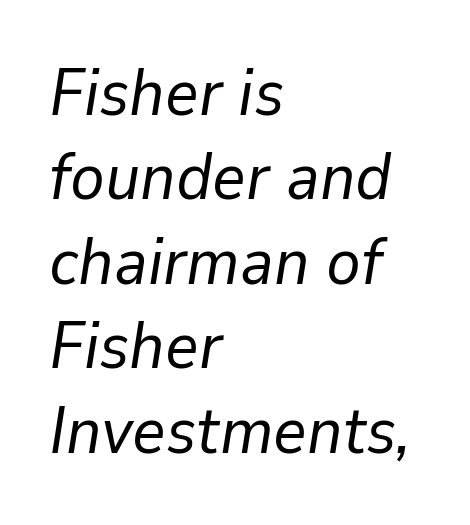
The image shows 65 px regular-weight type, italic (leaning right); set left-aligned, normal line spacing (1.3x), normal letter spacing, not underlined; low stroke contrast and a medium x-height.
